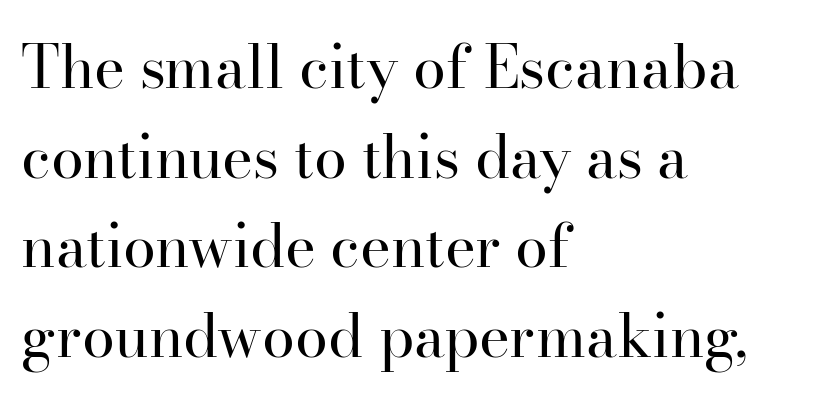
The passage shown is typeset with a serif family. Bold? No — there's no thickening of the strokes. The face used here is rendered with its standard letterfit. The space directly below the letters is spotless. The lines are quadded left. Regular leading.
